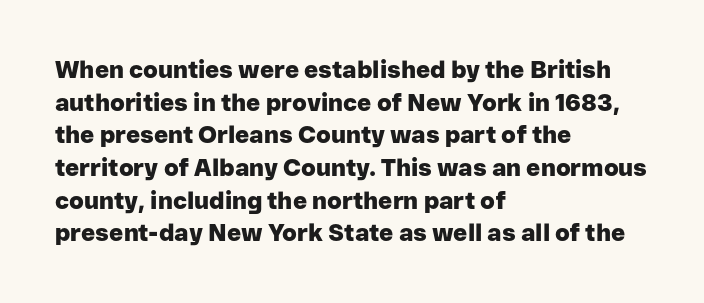
{"italic": "no", "bold": "yes", "underline": "no", "align": "left", "line_spacing": "normal", "line_spacing_ratio": 1.36, "letter_spacing": "normal", "letter_spacing_em": 0.0, "glyph_px": 24}
